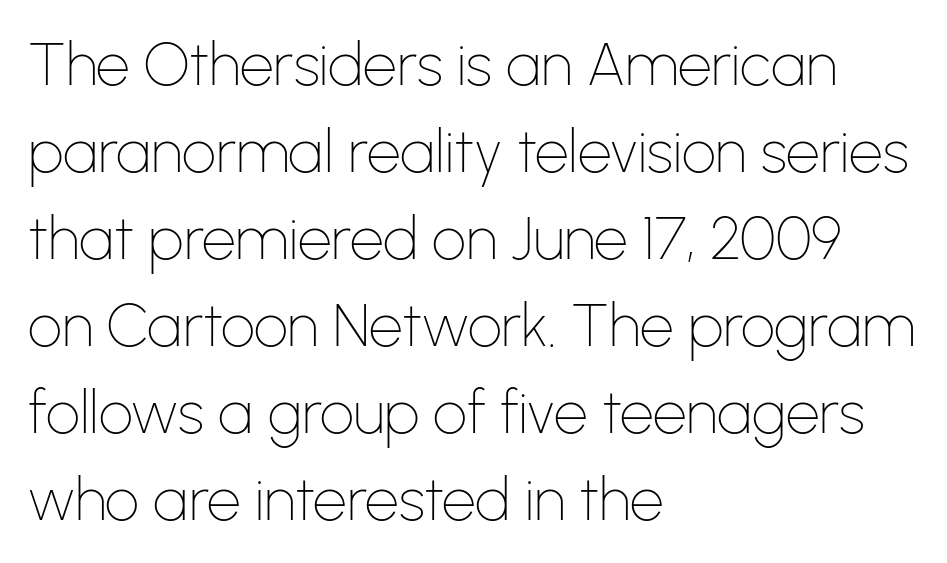
{"serif": "no", "italic": "no", "bold": "no", "weight": "thin", "width": "normal", "stroke_contrast": "low", "x_height": "medium", "monospaced": "no", "underline": "no", "align": "left", "line_spacing": "normal", "line_spacing_ratio": 1.45, "letter_spacing": "normal", "letter_spacing_em": 0.0, "glyph_px": 60}
